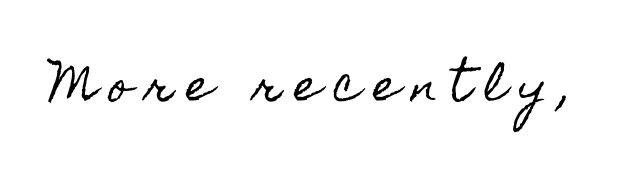
The image shows 43 px condensed type; set unusually wide letter spacing (+0.31 em), not underlined; a small x-height.
